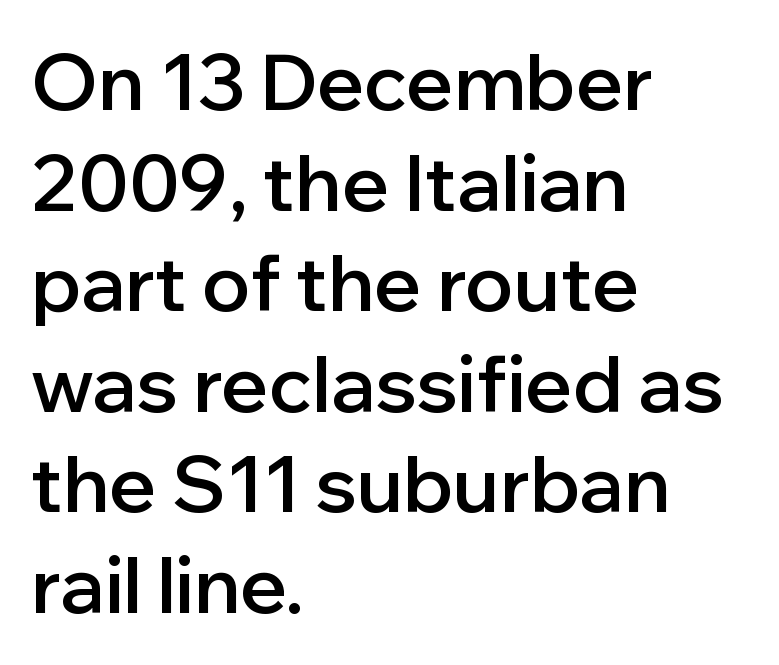
The rendering anchors every line to the left-hand side. Type without underlining. Nobody touched the tracking dial on this one. The letters stand upright; this is a roman face. What kind of face is this? One without serifs — a sans. Regular leading.
